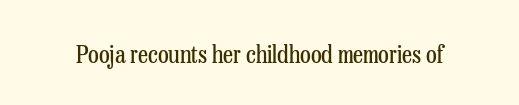
The rendering keeps characters at their native spacing. The font sits on the lighter half of the weight spectrum, regular included. Quick note: underline off. Is there any slant? The stems are plumb.
